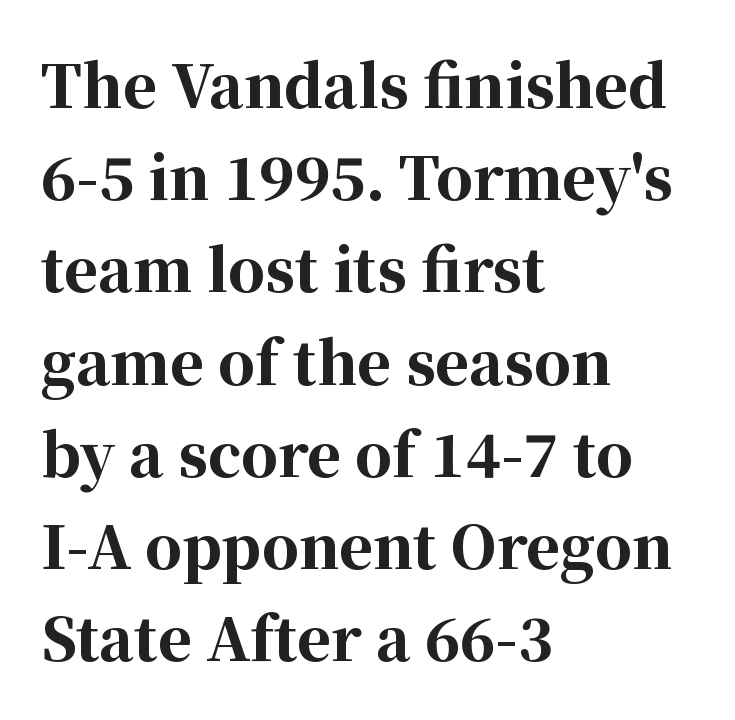
{"serif": "yes", "italic": "no", "bold": "yes", "weight": "bold", "width": "normal", "stroke_contrast": "high", "x_height": "medium", "monospaced": "no", "underline": "no", "align": "left", "line_spacing": "normal", "line_spacing_ratio": 1.59, "letter_spacing": "normal", "letter_spacing_em": 0.0, "glyph_px": 58}
